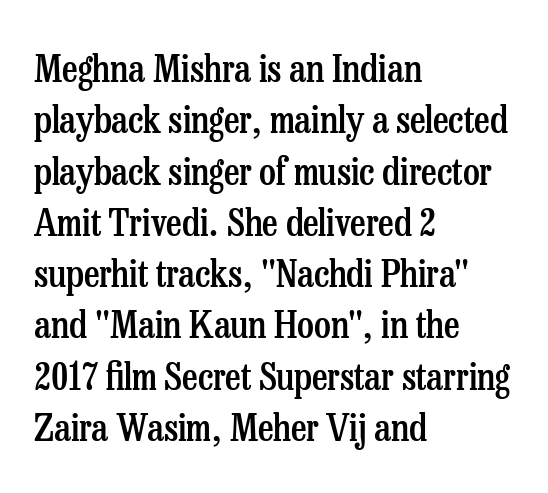
These words are printed semibold, heavier than regular yet not bold. The rows are spaced the way most documents space them. Tall strokes in this sample are plumb rather than angled. Character widths vary here, with narrow letters taking less room than wide ones.
